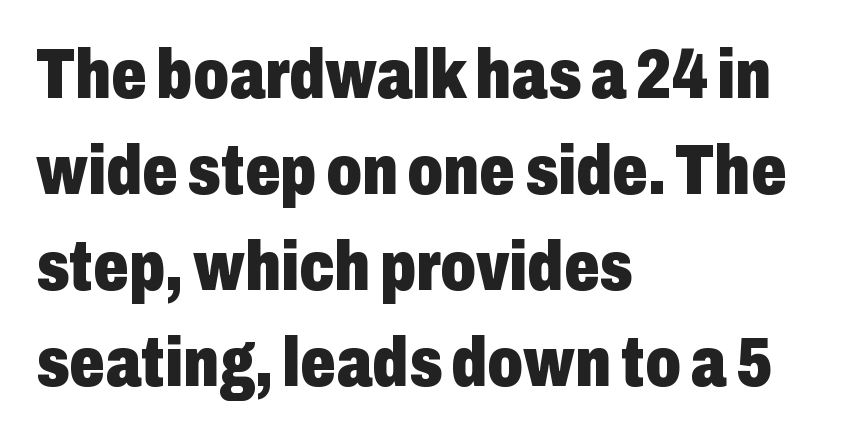
The image shows 70 px heavy, condensed sans-serif type, upright; set left-aligned, normal line spacing (1.37x), normal letter spacing, not underlined; low stroke contrast and a medium x-height.
